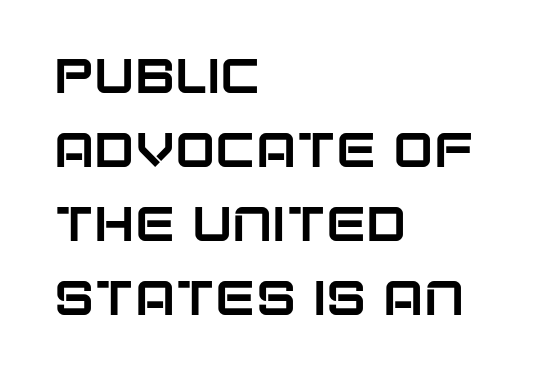
Q: Is the text italic (slanted)? A: No, it is upright.
Q: Is the typeface a serif or a sans-serif typeface? A: Sans-serif.
Q: Is the text underlined? A: No.
Q: How is the paragraph aligned? A: Left-aligned.
Q: Is the spacing between letters normal or unusually wide? A: Normal.
Q: Is the spacing between lines tight, normal or loose? A: Normal.
Q: Width (condensed, normal, or wide)? A: Normal.
Q: Stroke contrast? A: Low.
Q: x-height? A: Large.
Q: Monospaced? A: No.
